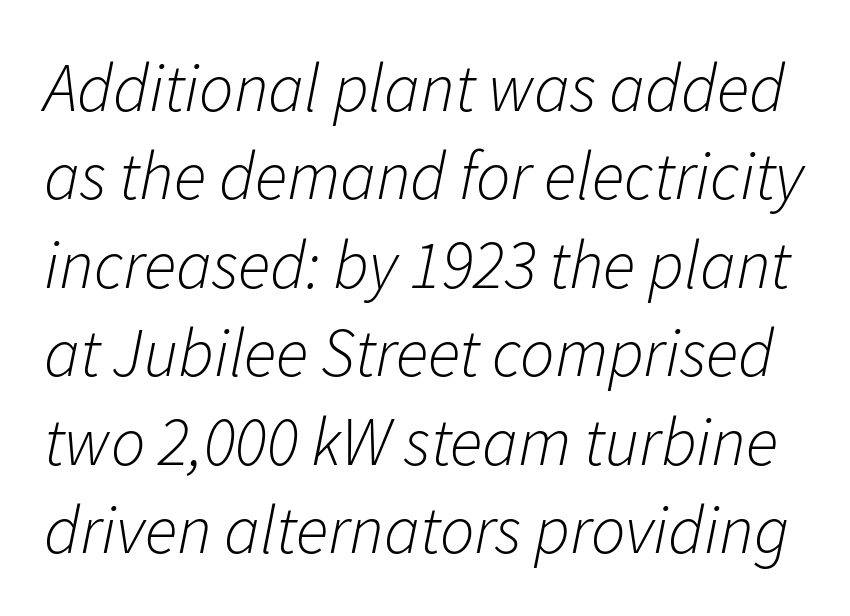
Vertically, the passage feels balanced, rows spaced as you'd expect. Summary of weight: not heavy and not bold. The gaps between neighbouring characters are ordinary and unremarkable. Character widths vary here, with narrow letters taking less room than wide ones.
